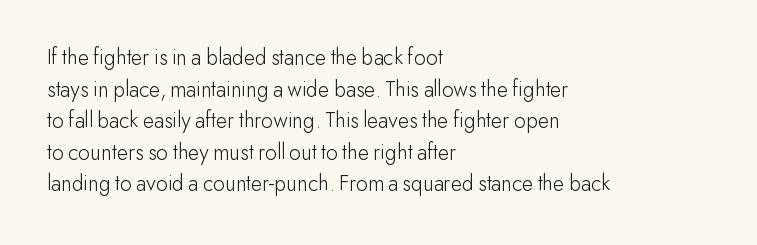
The strokes are not fattened; the text isn't bold. Beneath every word, the page is bare. Every row of glyphs begins at an identical x-position on the left. In terms of posture, this sample is upright.
